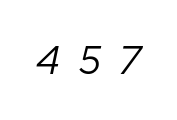
The image shows 39 px regular-weight type, italic (leaning right); set unusually wide letter spacing (+0.48 em), not underlined; low stroke contrast and a medium x-height.
